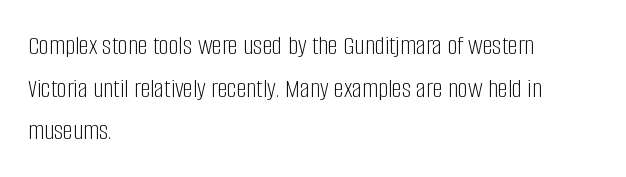
Q: Is the text bold? A: No.
Q: Is the text italic (slanted)? A: No, it is upright.
Q: Is the typeface a serif or a sans-serif typeface? A: Sans-serif.
Q: Is the text underlined? A: No.
Q: How is the paragraph aligned? A: Left-aligned.
Q: Is the spacing between letters normal or unusually wide? A: Normal.
Q: Is the spacing between lines tight, normal or loose? A: Normal.
Q: Width (condensed, normal, or wide)? A: Condensed.
Q: Stroke contrast? A: Low.
Q: x-height? A: Large.
Q: Monospaced? A: No.
